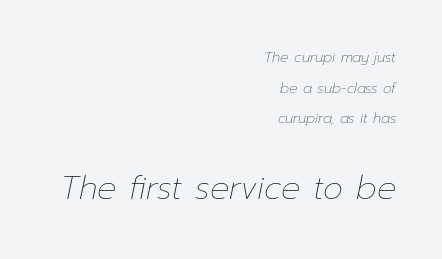
The image shows 32 px thin type, italic (leaning right); set right-aligned, loose line spacing (2.19x), normal letter spacing, not underlined; the second (bottom) block is 2.29x larger; low stroke contrast and a medium x-height.
